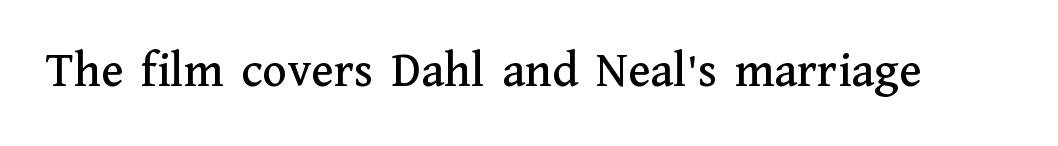
Stroke terminals: seriffed. Check under the words: just untouched page. The letterforms sit shoulder to shoulder at normal distance. Style check: upright. The letters advance in unequal steps, a hallmark of proportional type.
